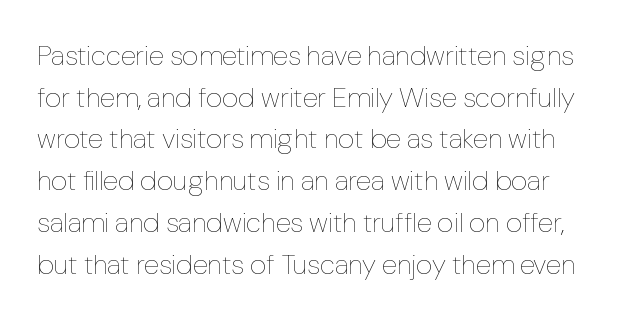
Q: Is the text bold? A: No.
Q: Is the text italic (slanted)? A: No, it is upright.
Q: Is the text underlined? A: No.
Q: Is the spacing between letters normal or unusually wide? A: Normal.
Q: Is the spacing between lines tight, normal or loose? A: Normal.
Q: Width (condensed, normal, or wide)? A: Normal.
Q: Stroke contrast? A: Low.
Q: x-height? A: Medium.
Q: Monospaced? A: No.
